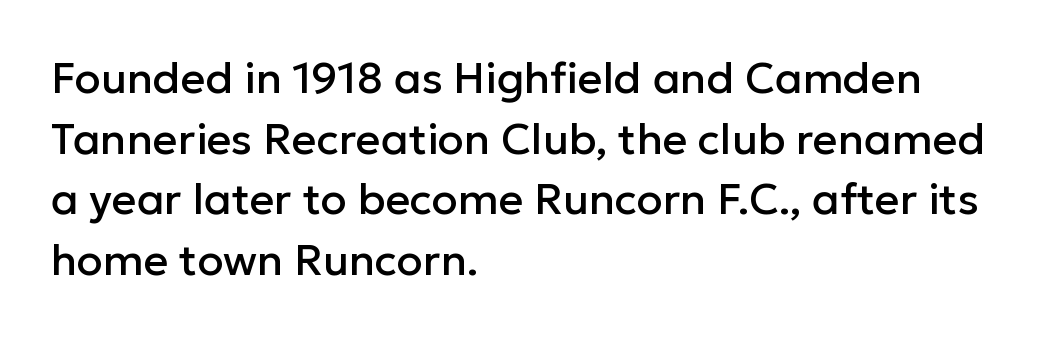
The image shows 43 px sans-serif type, upright; set left-aligned, normal line spacing (1.41x), normal letter spacing, not underlined; low stroke contrast and a medium x-height.
